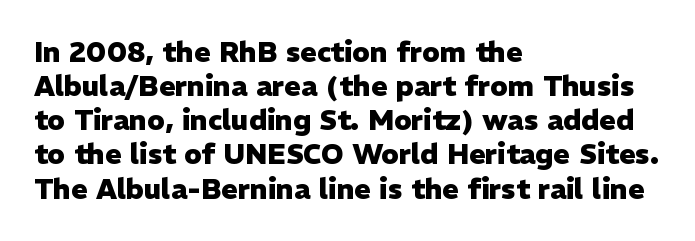
These lines are composed in type without serifs. You could not count columns in this text — the font is proportionally spaced. Pretty heavy lettering here — definitely bold. Teacher's note: observe the even left margin — that is flush-left alignment.
